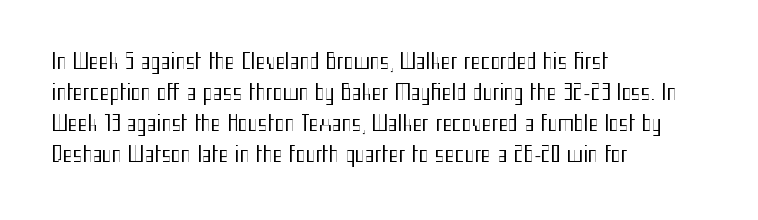
Q: Is the text bold? A: No.
Q: Is the text italic (slanted)? A: No, it is upright.
Q: Is the text underlined? A: No.
Q: How is the paragraph aligned? A: Left-aligned.
Q: Is the spacing between letters normal or unusually wide? A: Normal.
Q: Is the spacing between lines tight, normal or loose? A: Normal.
